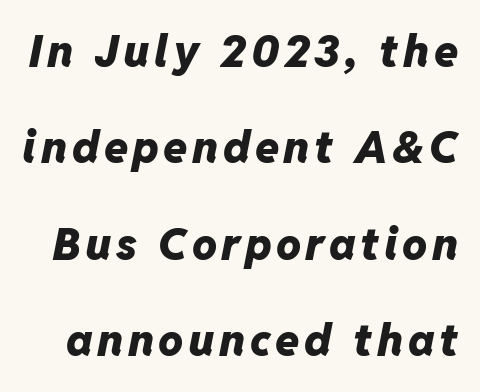
{"italic": "yes", "lean": "right", "slant_degrees": 11, "bold": "yes", "weight": "heavy", "width": "normal", "stroke_contrast": "low", "x_height": "medium", "monospaced": "no", "underline": "no", "line_spacing": "loose", "line_spacing_ratio": 2.19, "glyph_px": 44}
